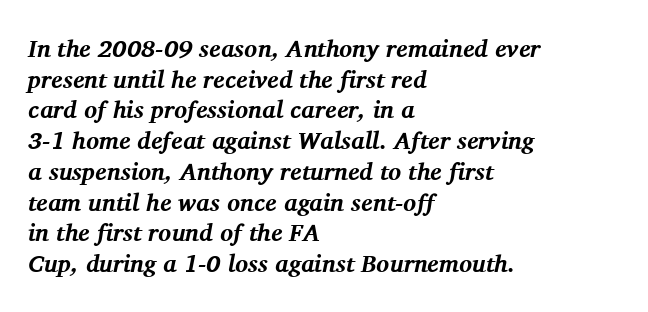
The image shows 24 px bold type, italic (leaning right); set left-aligned, normal line spacing (1.28x), normal letter spacing, not underlined.
